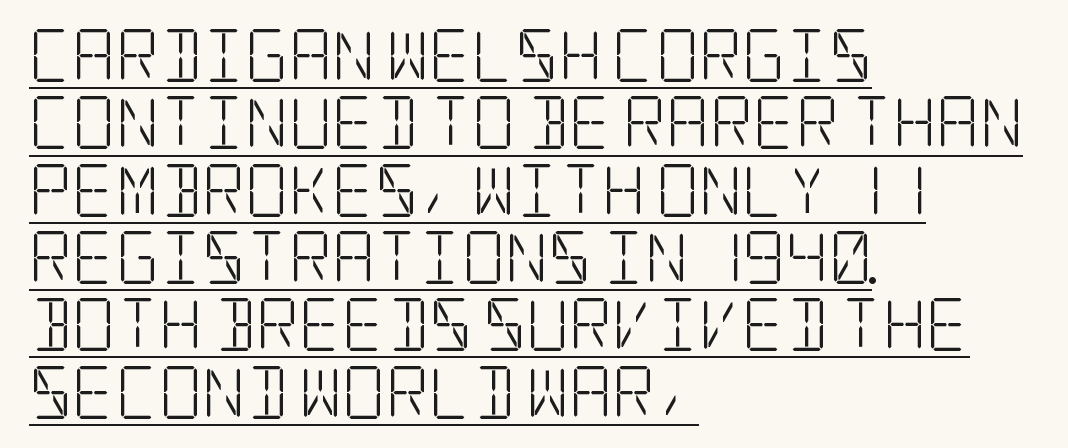
Q: Is the text bold? A: No.
Q: Is the text italic (slanted)? A: No, it is upright.
Q: Is the typeface a serif or a sans-serif typeface? A: Serif.
Q: Is the text underlined? A: Yes.
Q: How is the paragraph aligned? A: Left-aligned.
Q: Is the spacing between letters normal or unusually wide? A: Normal.
Q: Is the spacing between lines tight, normal or loose? A: Normal.
Q: Width (condensed, normal, or wide)? A: Condensed.
Q: Stroke contrast? A: Low.
Q: x-height? A: Large.
